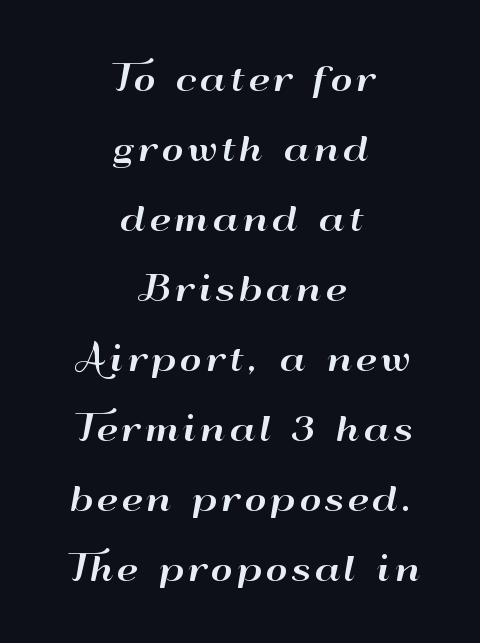
{"serif": "no", "width": "wide", "stroke_contrast": "high", "x_height": "small", "monospaced": "no", "underline": "no", "align": "center", "line_spacing": "loose", "line_spacing_ratio": 2.06, "glyph_px": 34}
